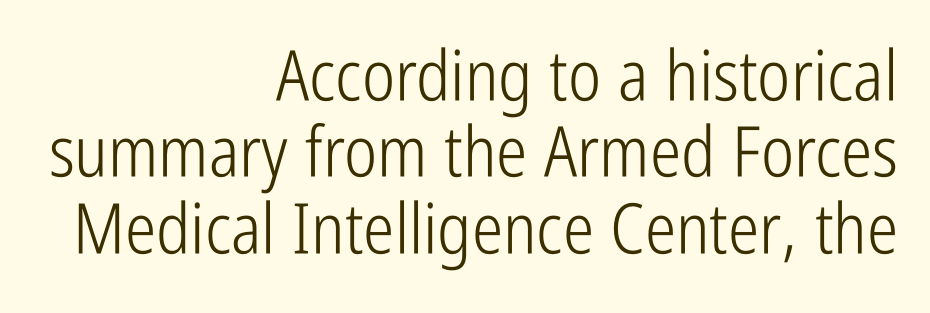
Q: Is the text bold? A: No.
Q: Is the text italic (slanted)? A: No, it is upright.
Q: Is the typeface a serif or a sans-serif typeface? A: Sans-serif.
Q: Is the text underlined? A: No.
Q: How is the paragraph aligned? A: Right-aligned.
Q: Is the spacing between letters normal or unusually wide? A: Normal.
Q: Is the spacing between lines tight, normal or loose? A: Tight.
Q: Width (condensed, normal, or wide)? A: Condensed.
Q: Stroke contrast? A: Low.
Q: x-height? A: Medium.
Q: Monospaced? A: No.
